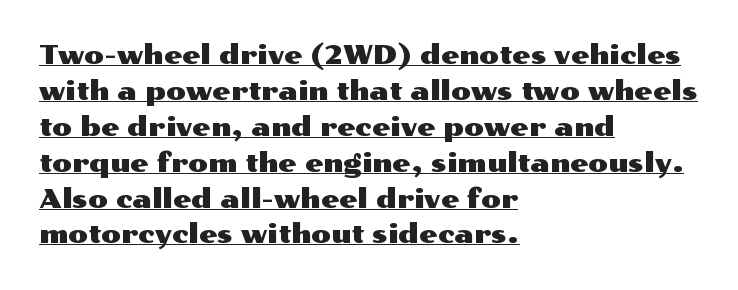
{"italic": "no", "underline": "yes", "align": "left", "line_spacing": "normal", "line_spacing_ratio": 1.38, "letter_spacing": "normal", "letter_spacing_em": 0.0, "glyph_px": 26}
